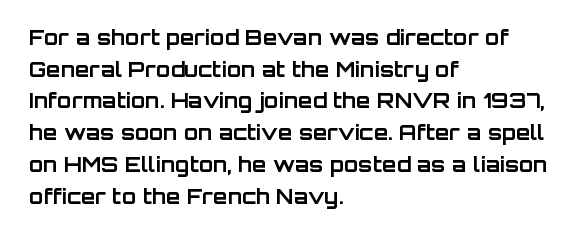
{"italic": "no", "bold": "yes", "underline": "no", "align": "left", "line_spacing": "normal", "line_spacing_ratio": 1.51, "letter_spacing": "normal", "letter_spacing_em": 0.0, "glyph_px": 21}
